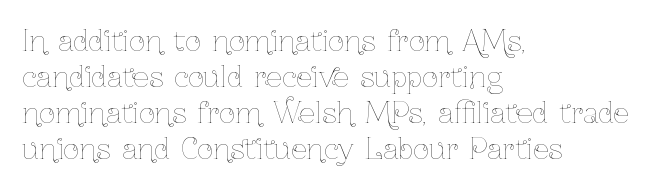
{"italic": "no", "bold": "no", "weight": "thin", "width": "condensed", "stroke_contrast": "low", "x_height": "medium", "monospaced": "no", "underline": "no", "align": "left", "line_spacing": "normal", "line_spacing_ratio": 1.28, "letter_spacing": "normal", "letter_spacing_em": 0.0, "glyph_px": 28}
